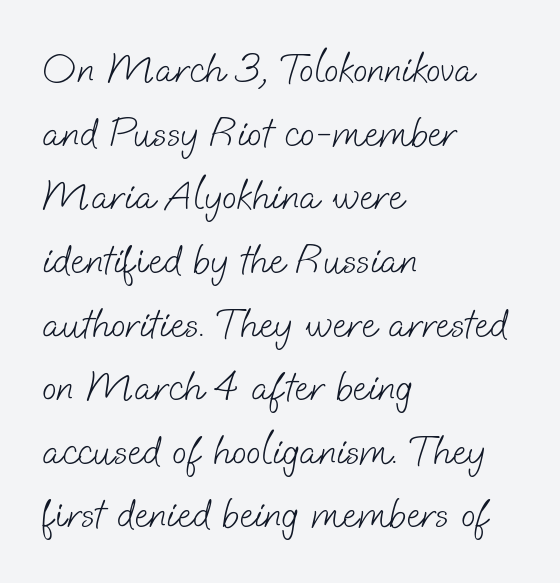
The designer went with a sans here, leaving each stem footless. Heaviness? Minimal to ordinary, like unemphasized prose. Looks like regular typesetting: each glyph gets only the width it needs. Notice how descenders clear the ascenders below comfortably — that's standard leading.
